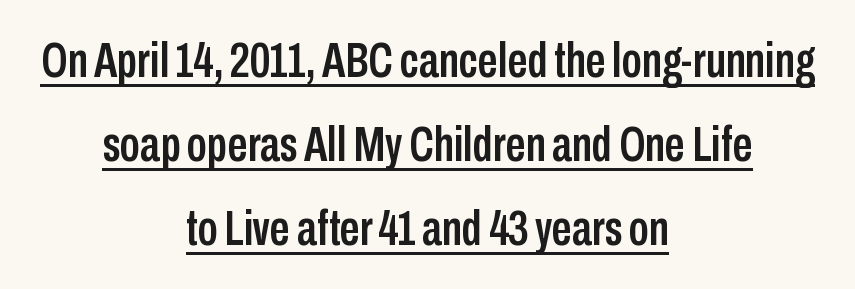
{"serif": "no", "italic": "no", "width": "condensed", "stroke_contrast": "low", "x_height": "medium", "monospaced": "no", "underline": "yes", "align": "center", "line_spacing": "normal", "line_spacing_ratio": 1.68, "letter_spacing": "normal", "letter_spacing_em": 0.0, "glyph_px": 50}
